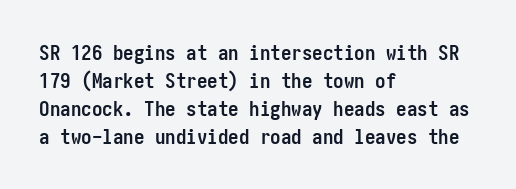
Style check: upright. Reading down the block, your eye returns to a fixed left position each line. This rendering leaves character spacing at its baseline value. Check under the words: just untouched page.
